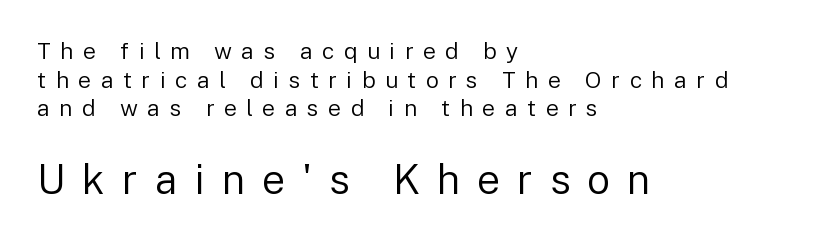
The image shows 41 px regular-weight sans-serif type, upright; set left-aligned, line spacing 1.24x, unusually wide letter spacing (+0.41 em), not underlined; the second (bottom) block is 1.78x larger; low stroke contrast and a medium x-height.
